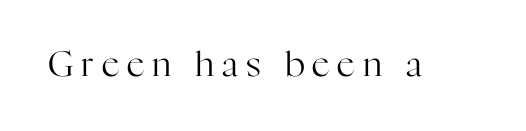
The image shows 35 px regular-weight serif type, upright; set unusually wide letter spacing (+0.23 em), not underlined; high stroke contrast and a medium x-height.
